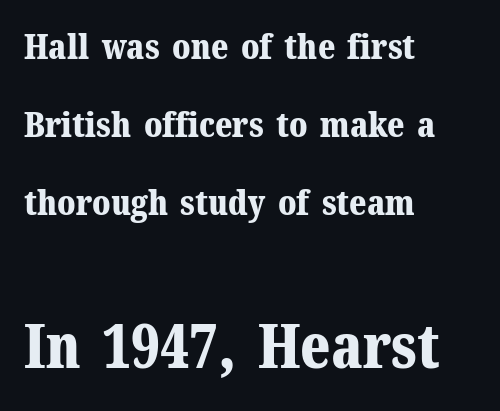
The image shows 61 px bold serif type, upright; set left-aligned, loose line spacing (2.23x), normal letter spacing, not underlined; the second (bottom) block is 1.74x larger; medium stroke contrast and a medium x-height.
